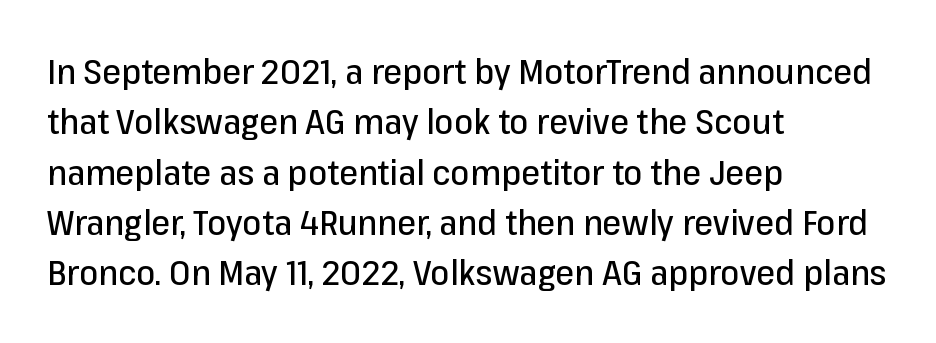
Q: Is the text italic (slanted)? A: No, it is upright.
Q: Is the typeface a serif or a sans-serif typeface? A: Sans-serif.
Q: Is the text underlined? A: No.
Q: How is the paragraph aligned? A: Left-aligned.
Q: Is the spacing between letters normal or unusually wide? A: Normal.
Q: Is the spacing between lines tight, normal or loose? A: Normal.
Q: Width (condensed, normal, or wide)? A: Normal.
Q: Stroke contrast? A: Low.
Q: x-height? A: Medium.
Q: Monospaced? A: No.
